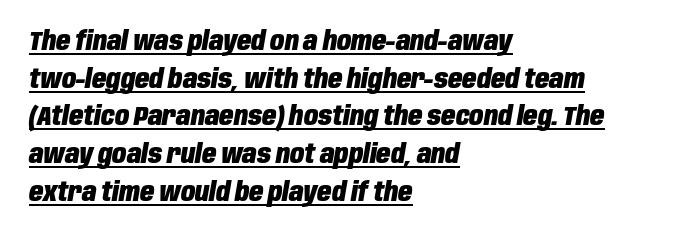
{"italic": "yes", "lean": "right", "slant_degrees": 10, "bold": "yes", "underline": "yes", "align": "left", "line_spacing": "normal", "line_spacing_ratio": 1.45, "letter_spacing": "normal", "letter_spacing_em": 0.0, "glyph_px": 26}
